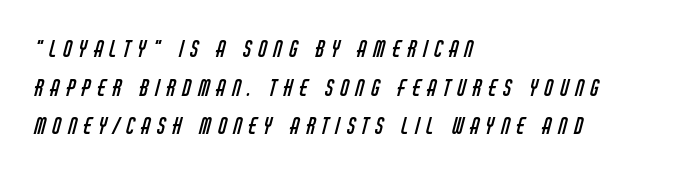
{"bold": "no", "underline": "no", "align": "left", "line_spacing_ratio": 1.76, "letter_spacing": "wide", "letter_spacing_em": 0.31, "glyph_px": 22}
